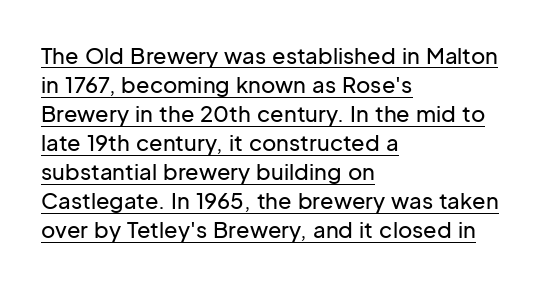
The image shows 22 px text type, upright; set left-aligned, normal line spacing (1.32x), normal letter spacing, underlined.
